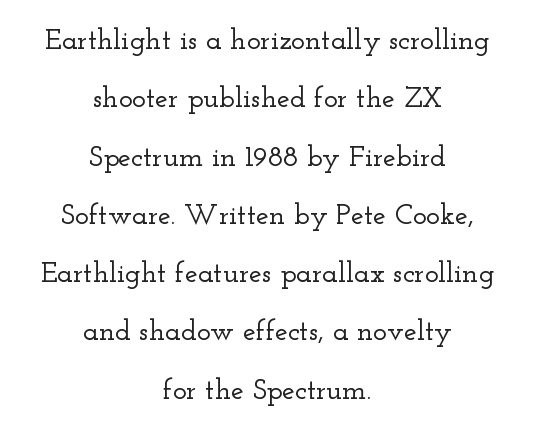
The image shows 29 px wide serif type, upright; set centered, loose line spacing (2.01x), normal letter spacing, not underlined; low stroke contrast and a small x-height.
